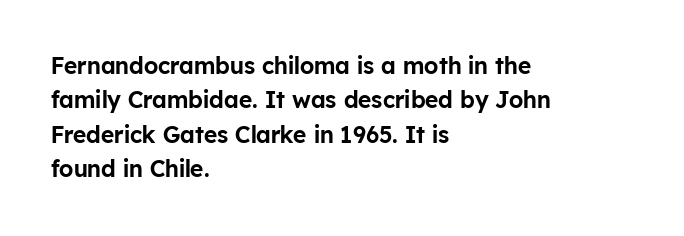
{"italic": "no", "underline": "no", "align": "left", "line_spacing": "normal", "line_spacing_ratio": 1.5, "letter_spacing": "normal", "letter_spacing_em": 0.0, "glyph_px": 23}
